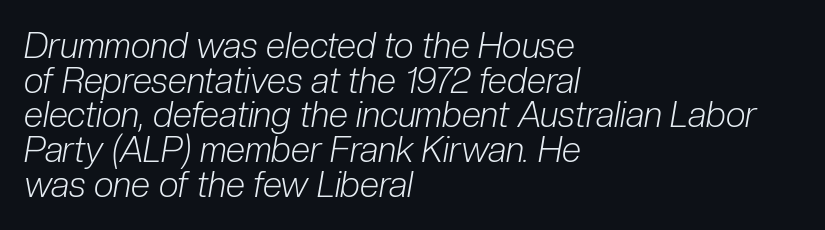
The image shows 35 px light, condensed type, italic (leaning right); set left-aligned, tight line spacing (0.99x), normal letter spacing, not underlined; low stroke contrast and a medium x-height.
